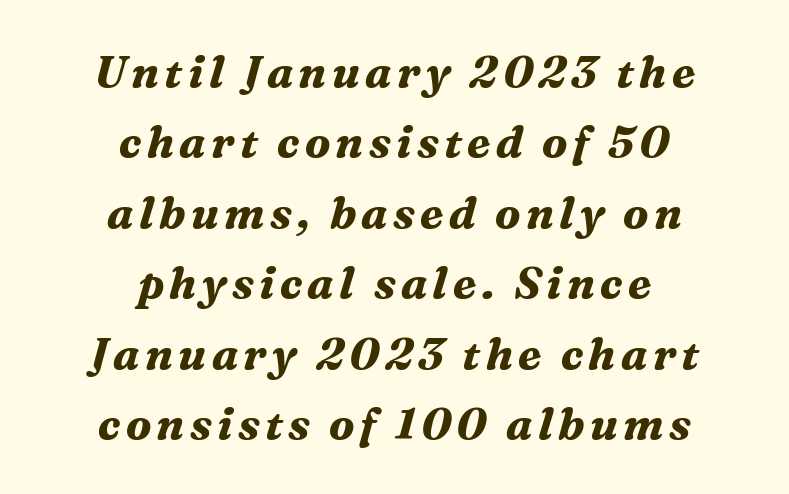
This rendering employs a face with finishing strokes, i.e., a serif. Which margin do the lines hug? Neither — every line sits in the middle. Italic: yes, the glyphs are oblique. This sample keeps an unexceptional amount of space between lines.
